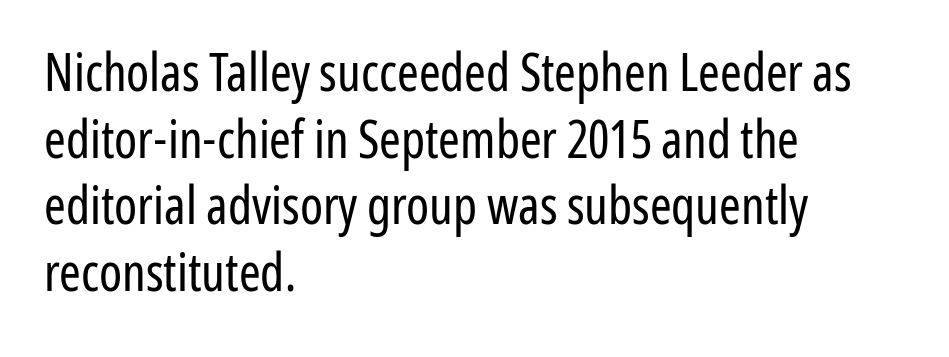
{"serif": "no", "italic": "no", "bold": "no", "weight": "regular", "width": "condensed", "stroke_contrast": "low", "x_height": "medium", "monospaced": "no", "underline": "no", "align": "left", "line_spacing": "normal", "line_spacing_ratio": 1.28, "letter_spacing": "normal", "letter_spacing_em": 0.0, "glyph_px": 52}
